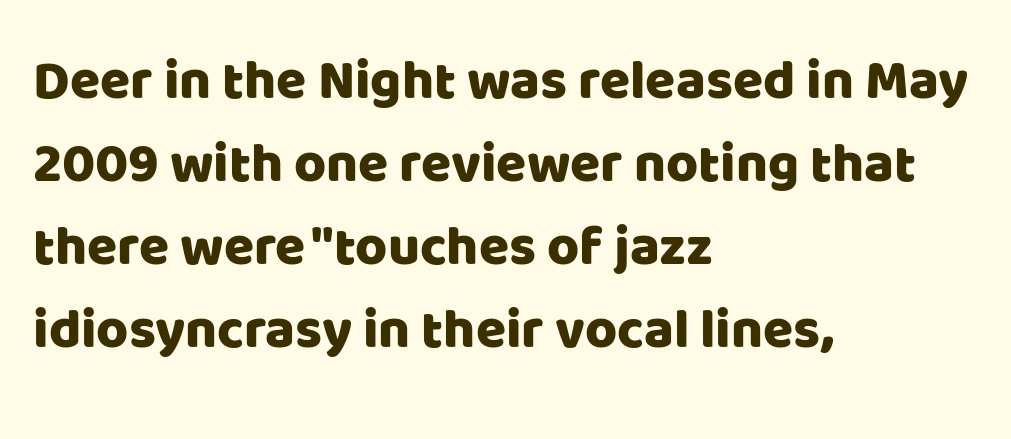
{"serif": "no", "italic": "no", "width": "normal", "stroke_contrast": "low", "x_height": "large", "monospaced": "no", "underline": "no", "align": "left", "line_spacing": "normal", "line_spacing_ratio": 1.51, "letter_spacing": "normal", "letter_spacing_em": 0.0, "glyph_px": 55}
